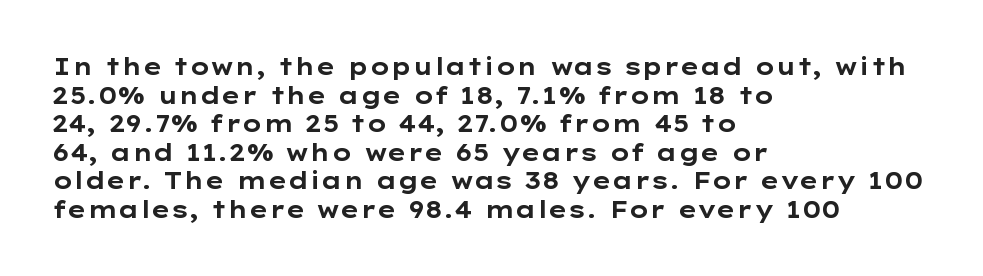
Every character sits straight up, as roman type does. Stroke thickness is high; the sample reads as a true bold. Inter-character spacing is left at the font's built-in metrics. Casual observation: everything's shoved over to the left. The specimen omits any rule beneath the text block's lines.
